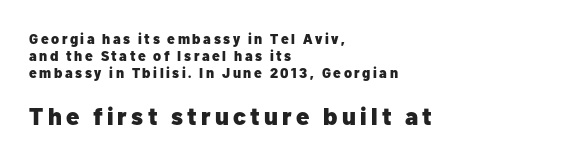
The zone under the glyphs is completely vacant. The second block has been scaled up relative to the first. These words are printed bold, with thick strokes throughout. Unlike italic type, these characters show no tilt at all.
